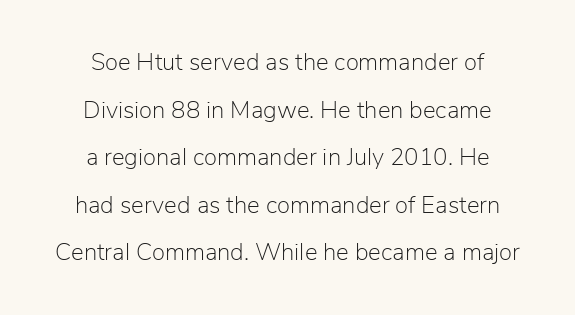
Q: Is the text bold? A: No.
Q: Is the text italic (slanted)? A: No, it is upright.
Q: Is the text underlined? A: No.
Q: How is the paragraph aligned? A: Centered.
Q: Is the spacing between letters normal or unusually wide? A: Normal.
Q: Is the spacing between lines tight, normal or loose? A: Loose.
